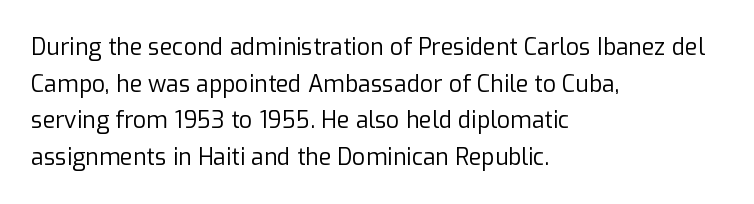
The image shows 23 px text type, upright; set left-aligned, normal line spacing (1.59x), normal letter spacing, not underlined.
